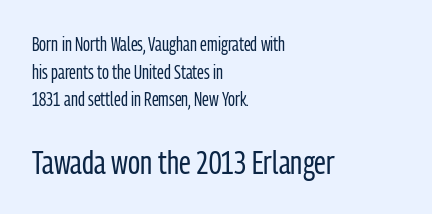
{"serif": "no", "italic": "no", "bold": "no", "weight": "regular", "width": "condensed", "stroke_contrast": "low", "x_height": "medium", "monospaced": "no", "underline": "no", "align": "left", "line_spacing": "normal", "line_spacing_ratio": 1.46, "letter_spacing": "normal", "letter_spacing_em": 0.0, "larger_block": "second", "size_ratio": 1.74, "glyph_px": 33}
